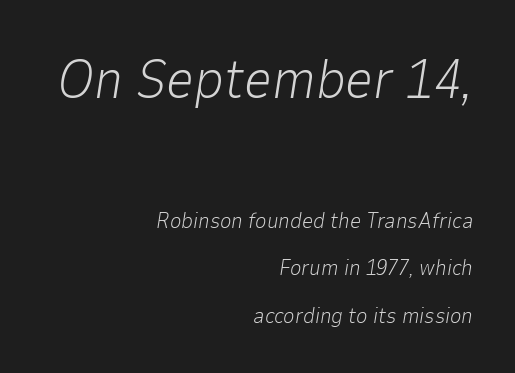
{"italic": "yes", "lean": "right", "slant_degrees": 9, "bold": "no", "weight": "light", "width": "normal", "stroke_contrast": "low", "x_height": "medium", "monospaced": "no", "underline": "no", "align": "right", "line_spacing": "loose", "line_spacing_ratio": 2.16, "letter_spacing": "normal", "letter_spacing_em": 0.0, "larger_block": "first", "size_ratio": 2.5, "glyph_px": 55}
